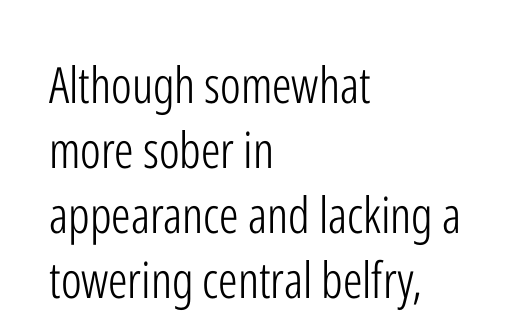
Italic: no, the glyphs are upright roman. The rendering uses natural spacing where letterforms have individual widths. Underline: absent. A quiet, ordinary-to-light weight characterises the typeface.
